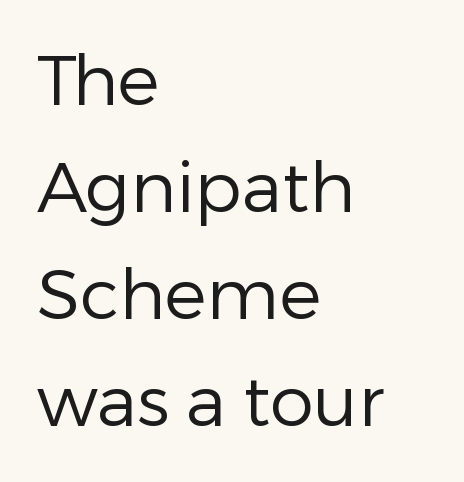
{"serif": "no", "italic": "no", "bold": "no", "weight": "regular", "width": "normal", "stroke_contrast": "low", "x_height": "medium", "monospaced": "no", "underline": "no", "align": "left", "line_spacing": "normal", "line_spacing_ratio": 1.53, "letter_spacing": "normal", "letter_spacing_em": 0.0, "glyph_px": 70}
